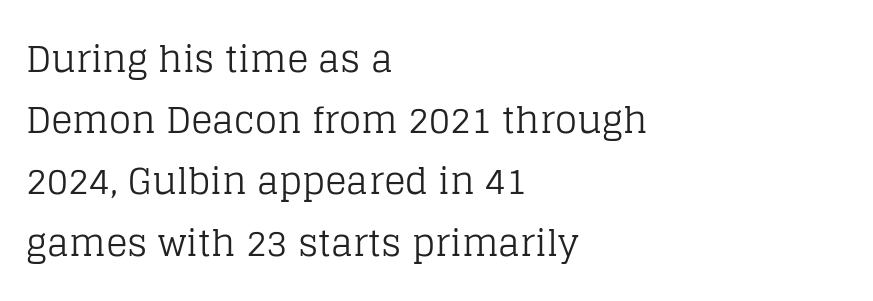
Honestly, the letter spacing is just normal — you wouldn't notice it. Bare-footed words on every line. Nothing heavy about these letters — not bold at all. These lines are composed in type with serifs. Visually the block forms a straight wall on the left and a jagged coastline on the right.
